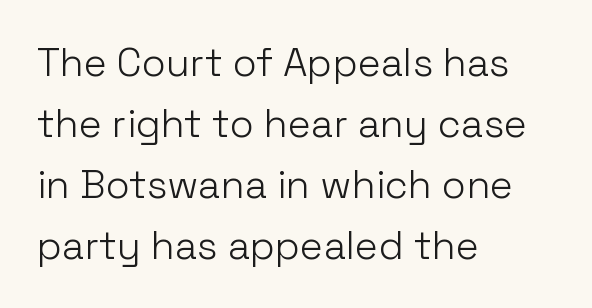
Font category for this specimen: sans-serif. Any mark beneath the type? The region is blank. Compared with a typical body face, this is equally light or lighter still. Each letter keeps its own natural width here, so spacing adapts to shape.
